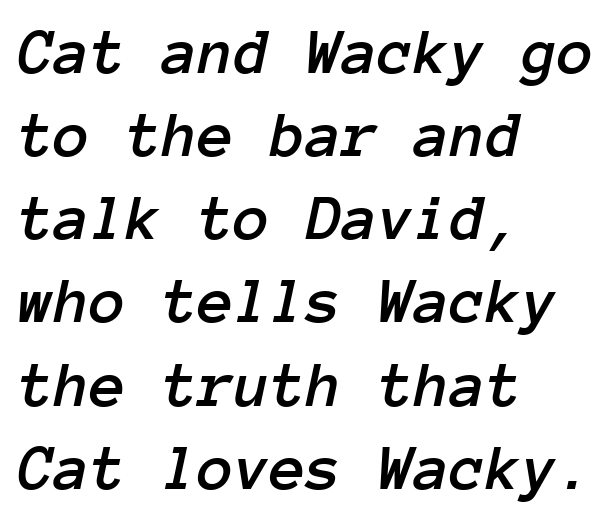
The image shows 66 px text type, italic (leaning right), monospaced; set left-aligned, normal line spacing (1.26x), normal letter spacing, not underlined; low stroke contrast and a medium x-height.
